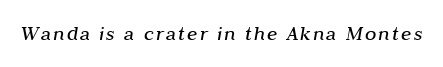
The image shows 21 px text type, italic (leaning right); set not underlined.
